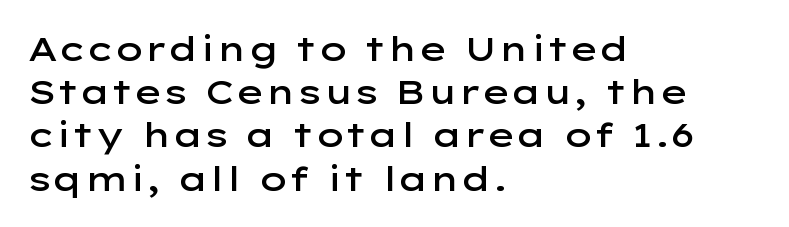
The image shows 34 px semibold, wide sans-serif type, upright; set left-aligned, normal line spacing (1.27x), normal letter spacing, not underlined; low stroke contrast and a medium x-height.
